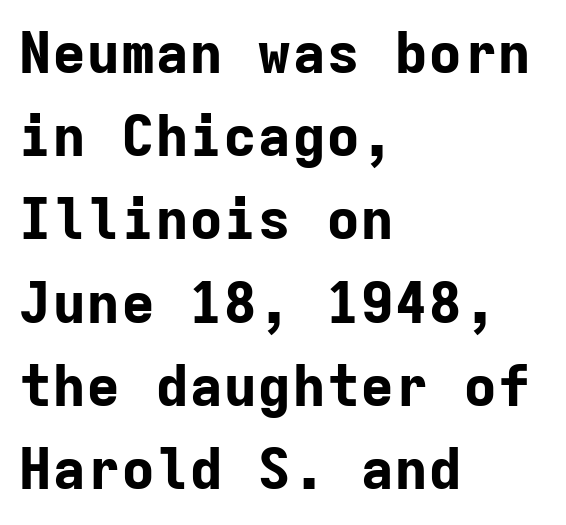
{"serif": "no", "italic": "no", "bold": "yes", "weight": "bold", "width": "normal", "stroke_contrast": "low", "x_height": "medium", "monospaced": "yes", "underline": "no", "align": "left", "line_spacing": "normal", "line_spacing_ratio": 1.46, "letter_spacing": "normal", "letter_spacing_em": 0.0, "glyph_px": 57}
